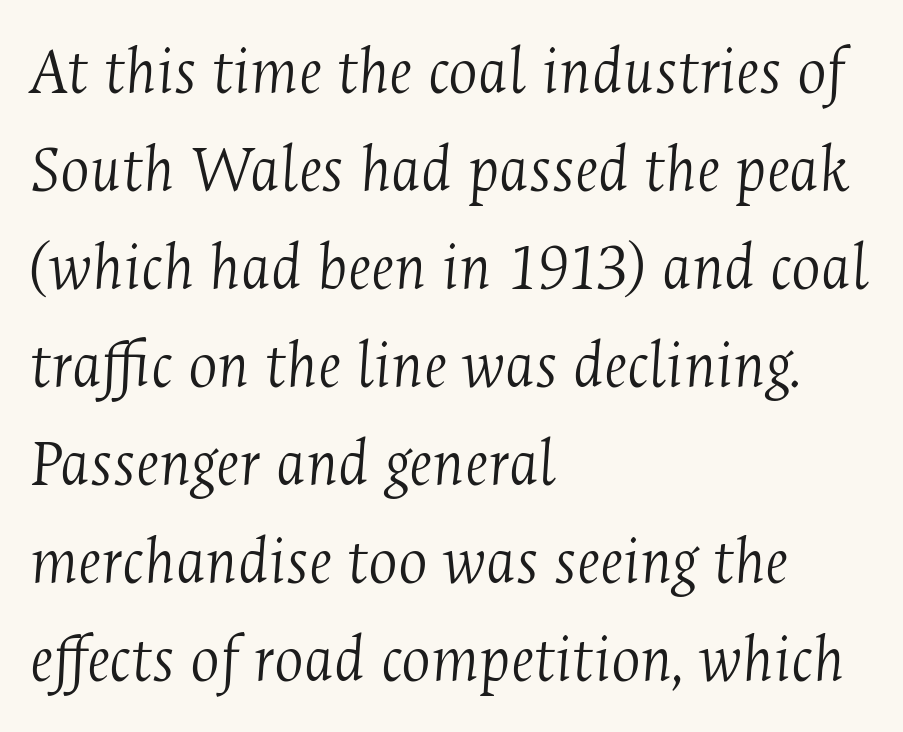
{"serif": "yes", "italic": "yes", "lean": "right", "slant_degrees": 4, "bold": "no", "weight": "light", "width": "condensed", "stroke_contrast": "medium", "x_height": "medium", "monospaced": "no", "underline": "no", "align": "left", "line_spacing": "normal", "line_spacing_ratio": 1.42, "letter_spacing": "normal", "letter_spacing_em": 0.0, "glyph_px": 69}
